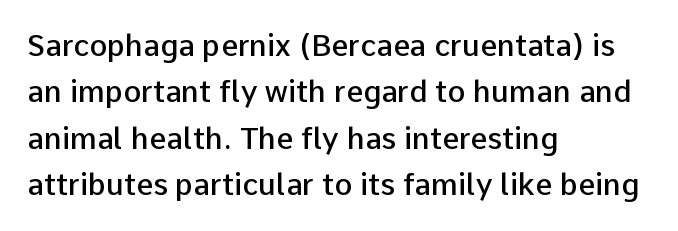
The image shows 30 px semibold sans-serif type, upright; set left-aligned, normal line spacing (1.55x), normal letter spacing, not underlined; low stroke contrast and a medium x-height.
